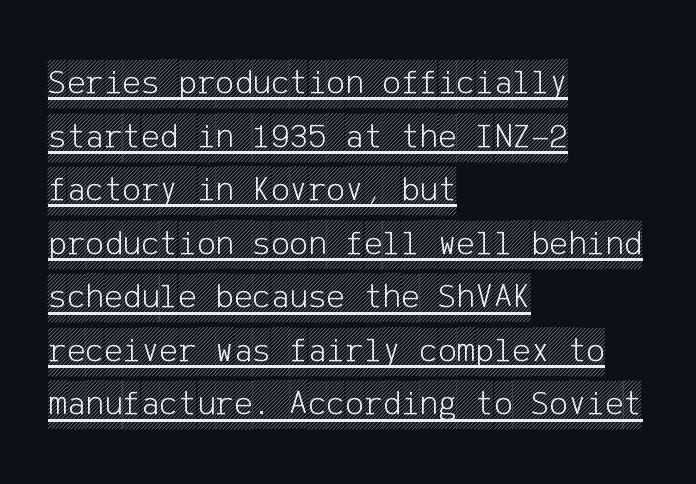
The image shows 35 px condensed type, upright; set left-aligned, normal line spacing (1.53x), normal letter spacing, underlined; a large x-height.
